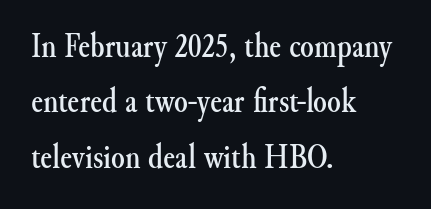
You could not count columns in this text — the font is proportionally spaced. Is there any slant? The stems are plumb. Type style note: has serifs. Vertically, the passage feels balanced, rows spaced as you'd expect. Inter-character spacing is left at the font's built-in metrics.
